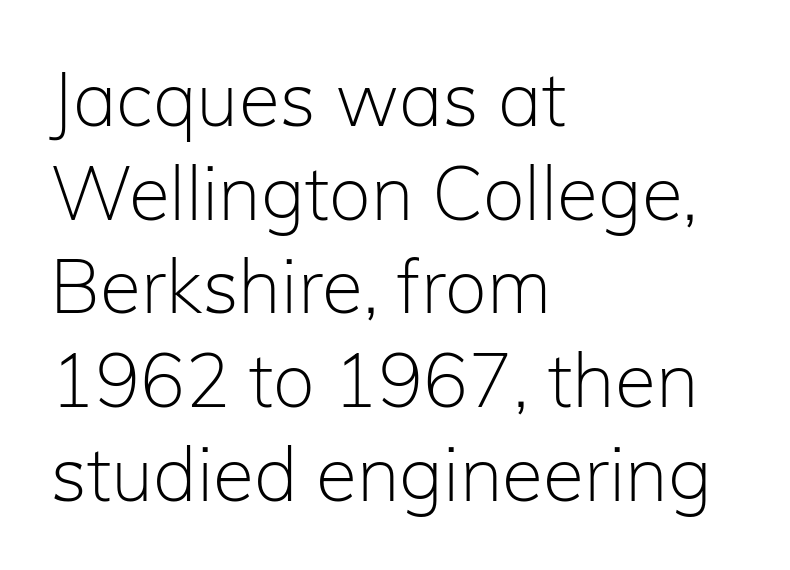
{"serif": "no", "italic": "no", "bold": "no", "weight": "light", "width": "normal", "stroke_contrast": "low", "x_height": "medium", "monospaced": "no", "underline": "no", "align": "left", "line_spacing": "normal", "line_spacing_ratio": 1.25, "letter_spacing": "normal", "letter_spacing_em": 0.0, "glyph_px": 75}
